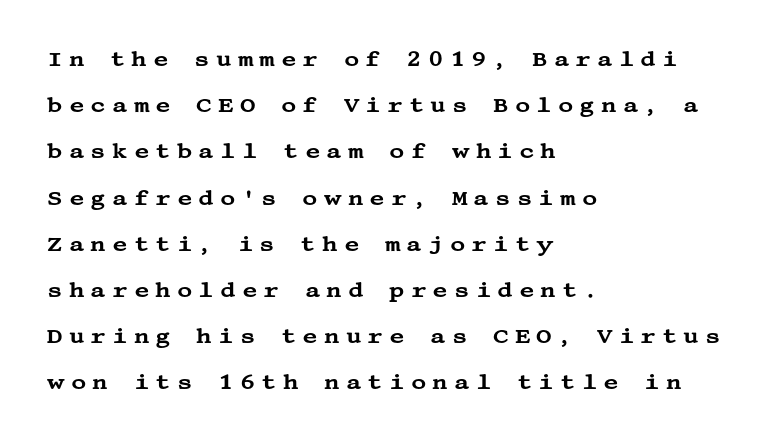
Q: Is the text italic (slanted)? A: No, it is upright.
Q: Is the text underlined? A: No.
Q: How is the paragraph aligned? A: Left-aligned.
Q: Is the spacing between letters normal or unusually wide? A: Unusually wide.
Q: Is the spacing between lines tight, normal or loose? A: Loose.
